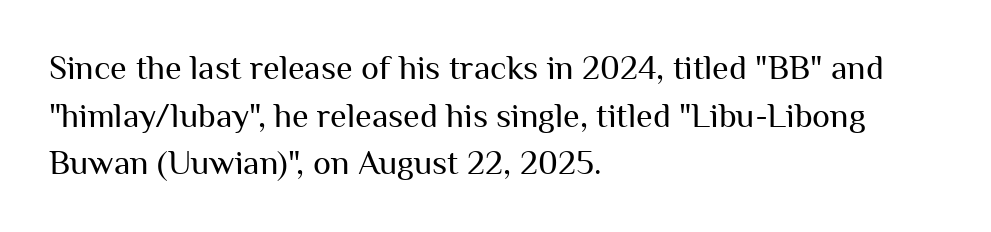
Has an underline been added? It has not. This rendering uses left alignment, leaving the right contour irregular. Nothing heavy about these letters — not bold at all. Do the characters align in a grid? No, the font is proportional. The passage shown is typeset with a sans-serif family.
